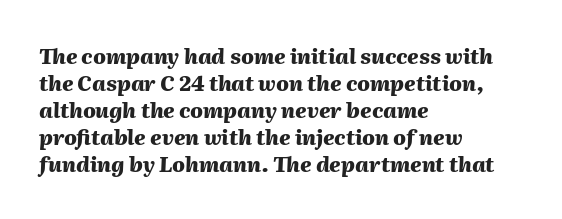
Notice how the stems are inclined rather than vertical — that's the hallmark of italics. The sample has been set heavy, in full bold. Vertical spacing — default. The paragraph shown leans on its left margin. The glyphs are unaccompanied by any horizontal stroke below them. This sample uses plain, unmodified letter spacing.
